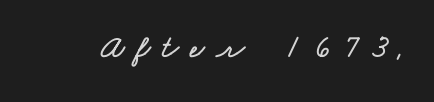
{"width": "wide", "stroke_contrast": "low", "x_height": "small", "monospaced": "no", "underline": "no", "letter_spacing": "wide", "letter_spacing_em": 0.34, "glyph_px": 33}
